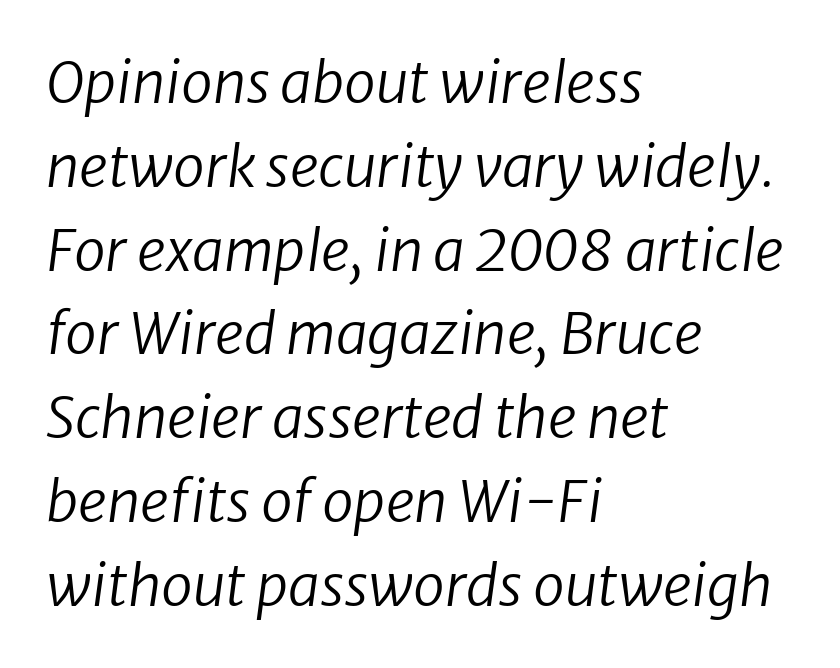
The image shows 57 px regular-weight sans-serif type; set left-aligned, normal line spacing (1.47x), normal letter spacing, not underlined; low stroke contrast and a medium x-height.
